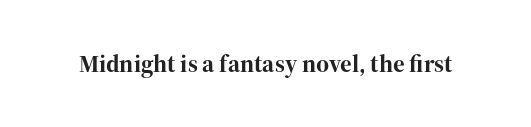
The image shows 25 px bold type, upright; set normal letter spacing, not underlined.
